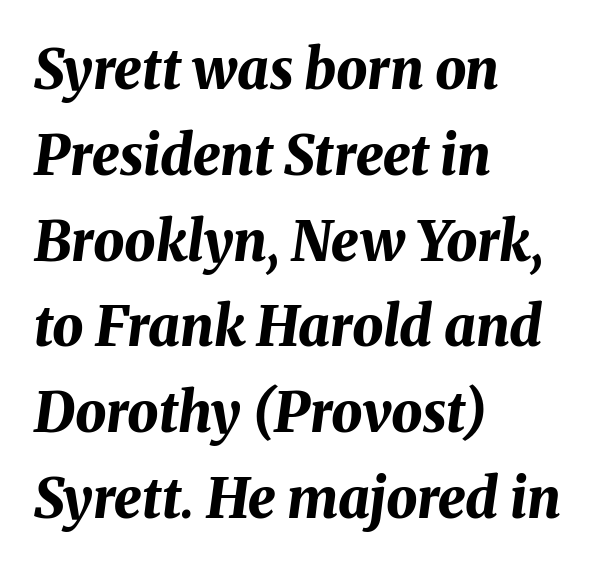
The rendering uses natural spacing where letterforms have individual widths. The text block is weighted toward the left margin, trailing off unevenly rightward. The horizontal fit of the characters is conventional and even. Notice how the stems are inclined rather than vertical — that's the hallmark of italics. Rule under the text: the space is simply empty.
